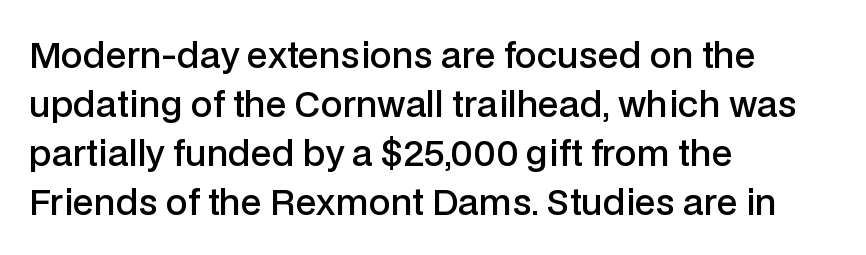
The image shows 35 px semibold sans-serif type, upright; set left-aligned, normal line spacing (1.4x), normal letter spacing, not underlined; low stroke contrast and a medium x-height.
